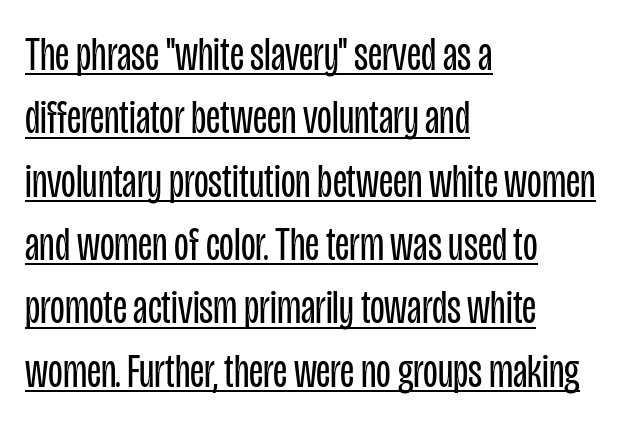
{"serif": "no", "italic": "no", "bold": "no", "weight": "regular", "width": "condensed", "stroke_contrast": "low", "x_height": "large", "monospaced": "no", "underline": "yes", "align": "left", "line_spacing": "normal", "line_spacing_ratio": 1.32, "letter_spacing": "normal", "letter_spacing_em": 0.0, "glyph_px": 48}
